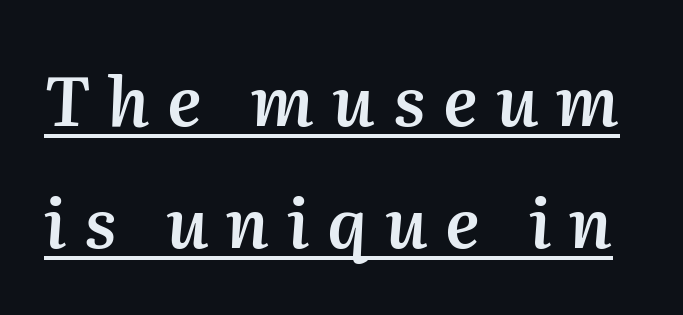
{"italic": "yes", "lean": "right", "slant_degrees": 2, "bold": "semi", "weight": "semibold", "width": "normal", "stroke_contrast": "medium", "x_height": "medium", "monospaced": "no", "underline": "yes", "line_spacing_ratio": 1.77, "letter_spacing": "wide", "letter_spacing_em": 0.26, "glyph_px": 69}
